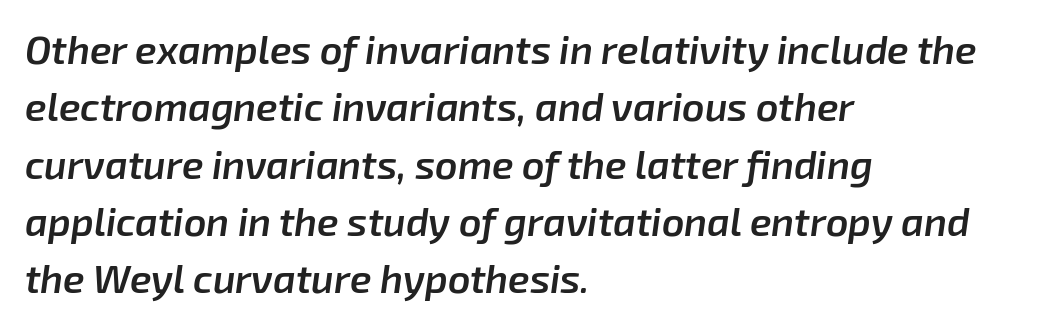
Q: Is the text bold? A: Semi-bold.
Q: Is the text italic (slanted)? A: Yes, it leans right by about 8 degrees.
Q: Is the text underlined? A: No.
Q: How is the paragraph aligned? A: Left-aligned.
Q: Is the spacing between letters normal or unusually wide? A: Normal.
Q: Is the spacing between lines tight, normal or loose? A: Normal.
Q: Width (condensed, normal, or wide)? A: Normal.
Q: Stroke contrast? A: Low.
Q: x-height? A: Medium.
Q: Monospaced? A: No.
